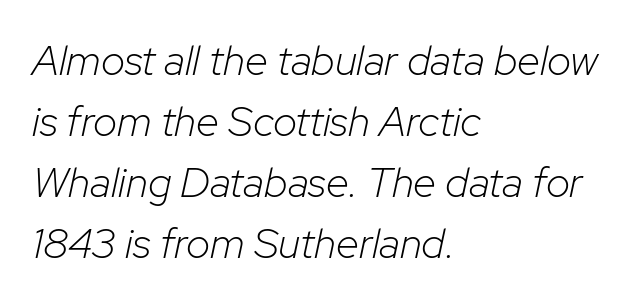
Left-aligned paragraph, ragged on the right. Each word holds together tightly as a unit, with standard inter-letter gaps. The glyphs are unaccompanied by any horizontal stroke below them. Successive baselines arrive at the customary interval. Looks like regular typesetting: each glyph gets only the width it needs.
